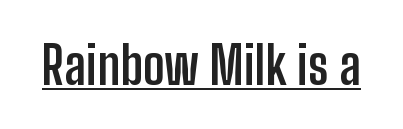
Q: Is the text bold? A: Yes.
Q: Is the text italic (slanted)? A: No, it is upright.
Q: Is the typeface a serif or a sans-serif typeface? A: Sans-serif.
Q: Is the text underlined? A: Yes.
Q: Is the spacing between letters normal or unusually wide? A: Normal.
Q: Width (condensed, normal, or wide)? A: Condensed.
Q: Stroke contrast? A: Low.
Q: x-height? A: Medium.
Q: Monospaced? A: No.
